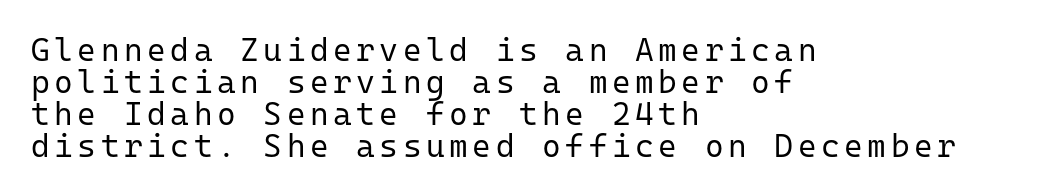
The face looks like a standard text weight, possibly lighter. The letters march in equal steps, a hallmark of fixed-pitch type. You can tell from the bare stems that sans-serif type was used. The zone under the glyphs is completely vacant. This sample trades vertical openness for compactness between lines.
